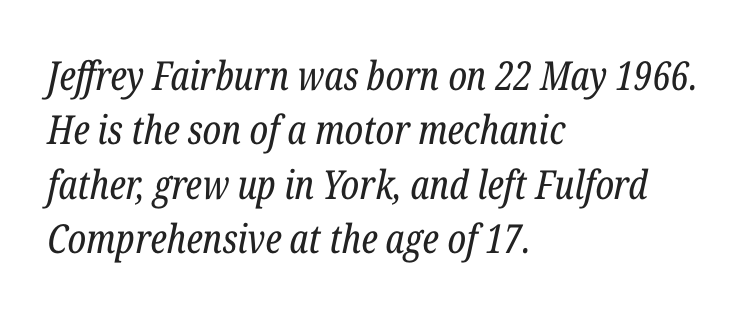
Q: Is the text bold? A: No.
Q: Is the text italic (slanted)? A: Yes, it leans right by about 12 degrees.
Q: Is the typeface a serif or a sans-serif typeface? A: Serif.
Q: Is the text underlined? A: No.
Q: How is the paragraph aligned? A: Left-aligned.
Q: Is the spacing between letters normal or unusually wide? A: Normal.
Q: Is the spacing between lines tight, normal or loose? A: Normal.
Q: Width (condensed, normal, or wide)? A: Condensed.
Q: Stroke contrast? A: Low.
Q: x-height? A: Medium.
Q: Monospaced? A: No.
